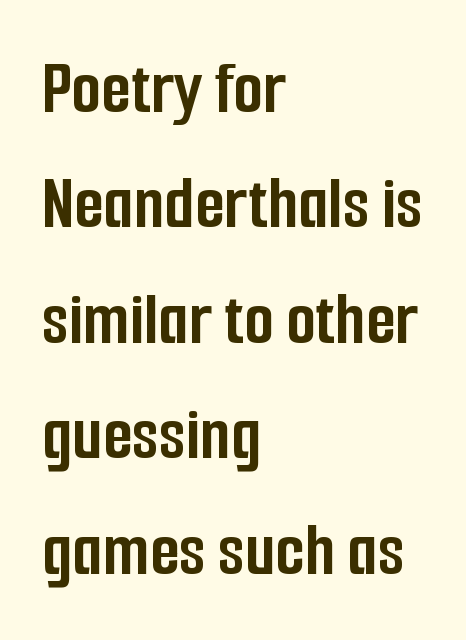
Nope, not italic — everything's standing straight. Here the glyphs are tracked normally, forming tight word shapes. Teacher's note: observe the even left margin — that is flush-left alignment. These lines sit exactly where default settings would place them. Serif or sans? Sans — the stroke terminals are bare. Emphasis by weight is at full strength: bold.
